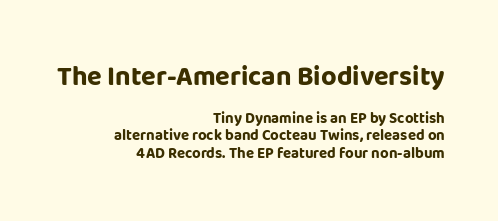
The lettering holds an erect, upright posture throughout. Check under the words: just untouched page. What weight is shown? A full bold with thick strokes. These lines stack with their right ends in a neat column. This sample uses plain, unmodified letter spacing.
